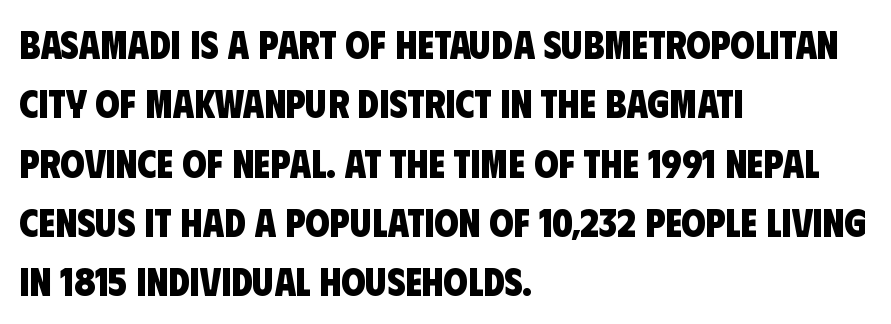
{"serif": "no", "bold": "yes", "weight": "heavy", "width": "condensed", "stroke_contrast": "low", "x_height": "large", "monospaced": "no", "underline": "no", "align": "left", "line_spacing": "normal", "line_spacing_ratio": 1.52, "letter_spacing": "normal", "letter_spacing_em": 0.0, "glyph_px": 39}
